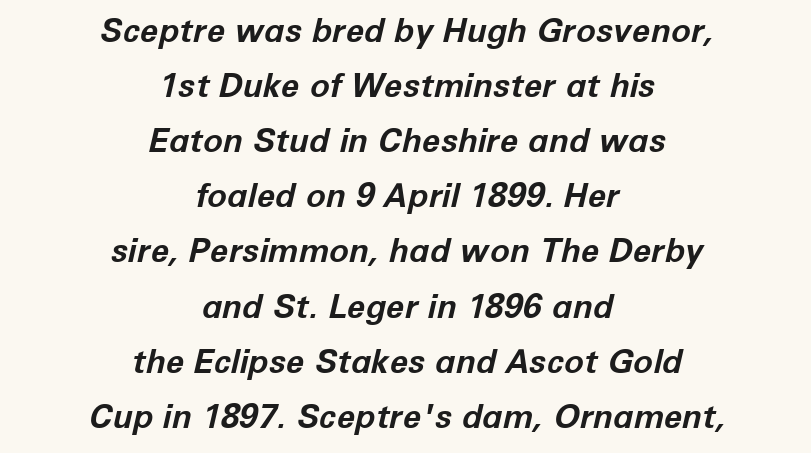
The image shows 33 px bold type, italic (leaning right); set centered, normal line spacing (1.67x), normal letter spacing, not underlined; low stroke contrast and a medium x-height.
